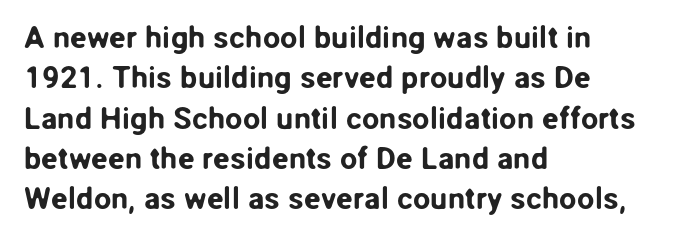
{"serif": "no", "italic": "no", "width": "normal", "stroke_contrast": "low", "x_height": "medium", "monospaced": "no", "underline": "no", "align": "left", "line_spacing": "normal", "line_spacing_ratio": 1.3, "letter_spacing": "normal", "letter_spacing_em": 0.0, "glyph_px": 31}
